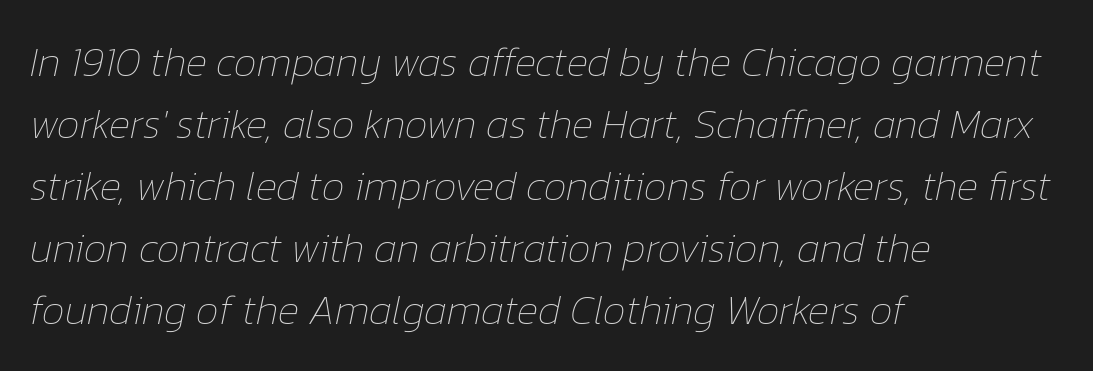
Q: Is the text bold? A: No.
Q: Is the text italic (slanted)? A: Yes, it leans right by about 12 degrees.
Q: Is the text underlined? A: No.
Q: How is the paragraph aligned? A: Left-aligned.
Q: Is the spacing between letters normal or unusually wide? A: Normal.
Q: Is the spacing between lines tight, normal or loose? A: Normal.
Q: Width (condensed, normal, or wide)? A: Normal.
Q: Stroke contrast? A: Low.
Q: x-height? A: Medium.
Q: Monospaced? A: No.
